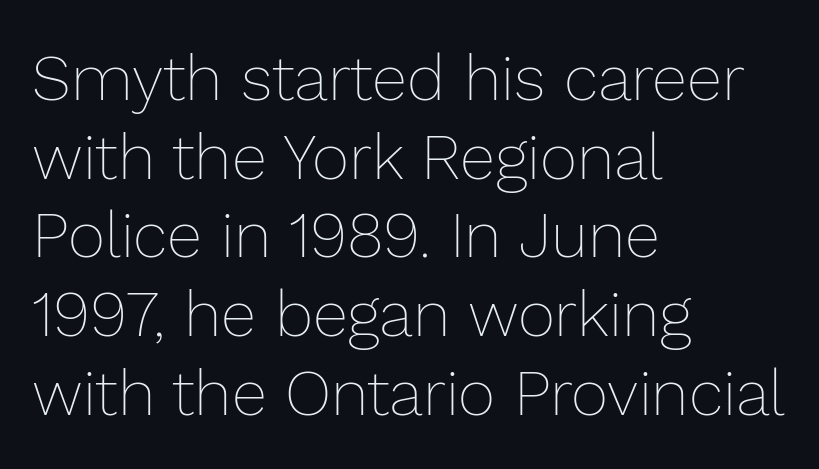
The image shows 64 px thin type, upright; set left-aligned, line spacing 1.23x, normal letter spacing, not underlined; low stroke contrast and a medium x-height.
